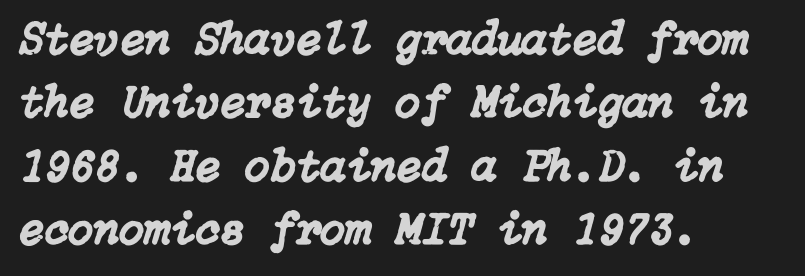
The image shows 46 px text type, italic (leaning right); set left-aligned, normal line spacing (1.38x), normal letter spacing, not underlined; low stroke contrast and a medium x-height.
